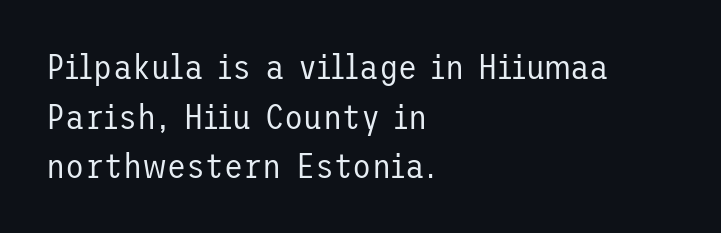
These lines stack with their left ends in a neat column. Notice how the stems are strictly vertical — no italics here. The horizontal fit of the characters is conventional and even. The typeface has the unassuming heft of standard copy or less. Bare-footed words on every line. Notice how descenders clear the ascenders below comfortably — that's standard leading.
